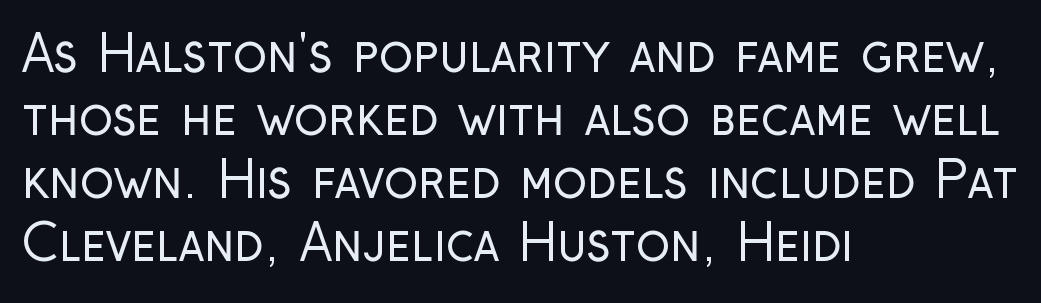
Q: Is the text bold? A: No.
Q: Is the text italic (slanted)? A: No, it is upright.
Q: Is the typeface a serif or a sans-serif typeface? A: Sans-serif.
Q: Is the text underlined? A: No.
Q: How is the paragraph aligned? A: Left-aligned.
Q: Is the spacing between letters normal or unusually wide? A: Normal.
Q: Is the spacing between lines tight, normal or loose? A: Normal.
Q: Width (condensed, normal, or wide)? A: Condensed.
Q: Stroke contrast? A: Low.
Q: x-height? A: Medium.
Q: Monospaced? A: No.
